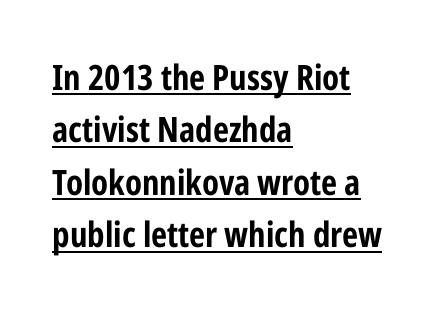
Varying glyph widths throughout — classic text-font behaviour. Notice how a bar underscores the lettering throughout. You could call the tracking neutral — neither tight nor loose. A typesetter would mark this as roman, not italic. Weight: bold. Look at the bottom of the vertical strokes: they stop flat, with no serifs.
